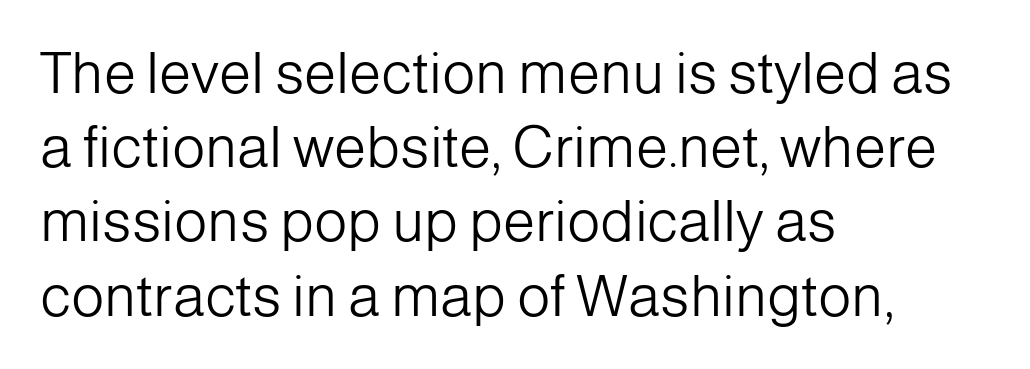
The image shows 58 px light sans-serif type, upright; set left-aligned, normal line spacing (1.28x), normal letter spacing, not underlined; low stroke contrast and a medium x-height.
